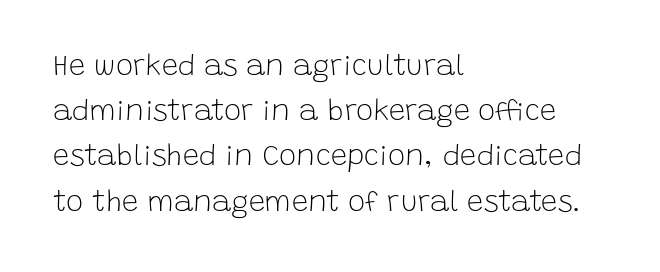
Nobody touched the tracking dial on this one. A classic flush-left, rag-right setting is used for this passage. Evenly set lines give the paragraph a standard silhouette. The weight tops out at a normal text grade. Grotesque or geometric, the face here clearly has no serifs.
